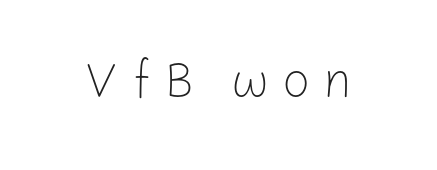
{"serif": "no", "italic": "no", "bold": "no", "weight": "light", "width": "normal", "stroke_contrast": "low", "x_height": "medium", "monospaced": "no", "underline": "no", "letter_spacing": "wide", "letter_spacing_em": 0.26, "glyph_px": 50}
